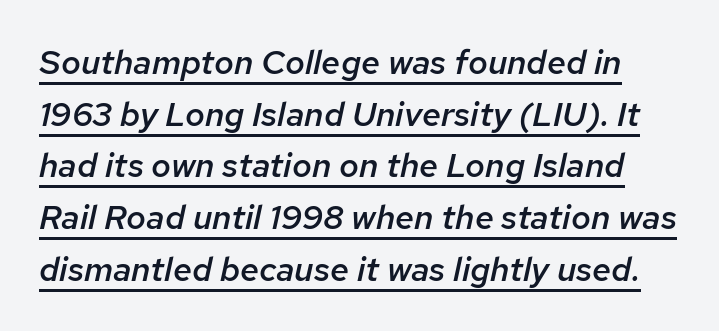
{"italic": "yes", "lean": "right", "slant_degrees": 12, "bold": "semi", "weight": "semibold", "width": "normal", "stroke_contrast": "low", "x_height": "medium", "monospaced": "no", "underline": "yes", "line_spacing": "normal", "line_spacing_ratio": 1.52, "letter_spacing": "normal", "letter_spacing_em": 0.0, "glyph_px": 34}
